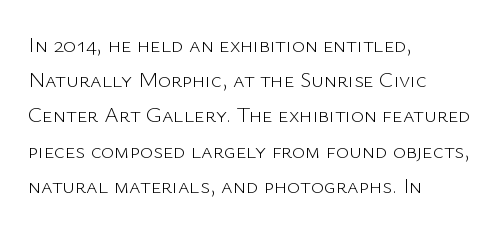
{"italic": "no", "bold": "no", "underline": "no", "align": "left", "line_spacing": "normal", "line_spacing_ratio": 1.6, "letter_spacing": "normal", "letter_spacing_em": 0.0, "glyph_px": 22}
